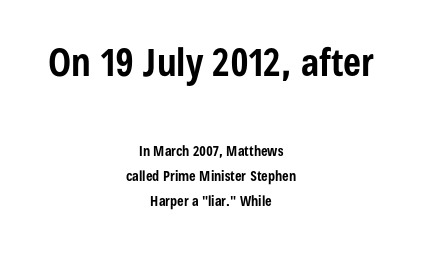
Q: Is the text bold? A: Yes.
Q: Is the text italic (slanted)? A: No, it is upright.
Q: Is the typeface a serif or a sans-serif typeface? A: Sans-serif.
Q: Is the text underlined? A: No.
Q: How is the paragraph aligned? A: Centered.
Q: Is the spacing between letters normal or unusually wide? A: Normal.
Q: Which block of text is set in a larger size, the first (top) or the second (bottom)? A: The first (top) one.
Q: Width (condensed, normal, or wide)? A: Condensed.
Q: Stroke contrast? A: Low.
Q: x-height? A: Medium.
Q: Monospaced? A: No.
